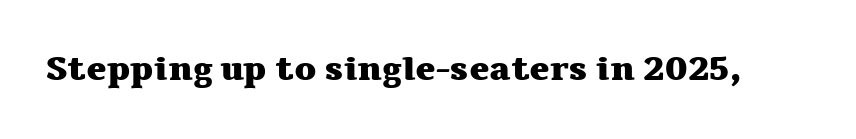
The image shows 34 px heavy, wide serif type, upright; set normal letter spacing, not underlined; medium stroke contrast and a medium x-height.
